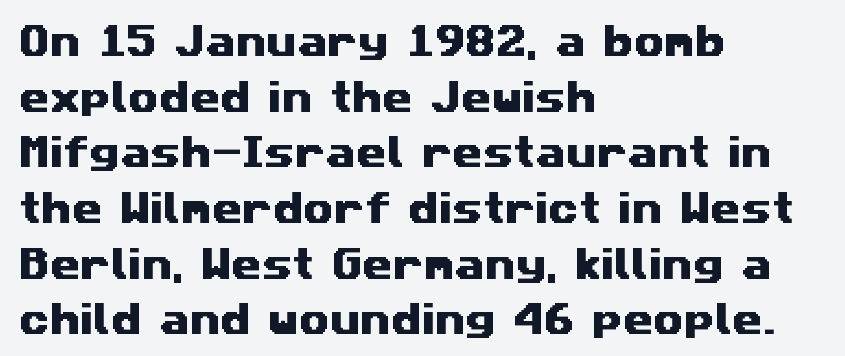
The image shows 35 px wide sans-serif type; set left-aligned, normal line spacing (1.59x), normal letter spacing, not underlined; medium stroke contrast and a medium x-height.
